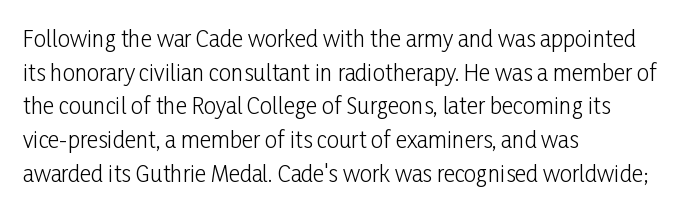
Q: Is the text bold? A: No.
Q: Is the text italic (slanted)? A: No, it is upright.
Q: Is the text underlined? A: No.
Q: How is the paragraph aligned? A: Left-aligned.
Q: Is the spacing between letters normal or unusually wide? A: Normal.
Q: Is the spacing between lines tight, normal or loose? A: Normal.
